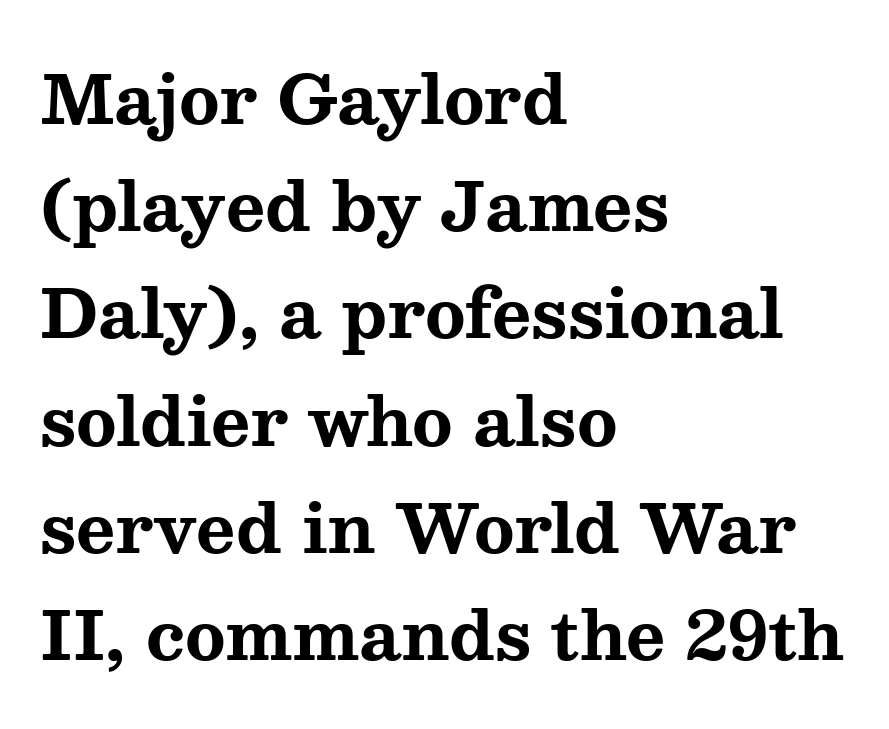
{"serif": "yes", "italic": "no", "bold": "yes", "weight": "bold", "width": "wide", "stroke_contrast": "medium", "x_height": "medium", "monospaced": "no", "underline": "no", "align": "left", "line_spacing": "normal", "line_spacing_ratio": 1.6, "letter_spacing": "normal", "letter_spacing_em": 0.0, "glyph_px": 67}
